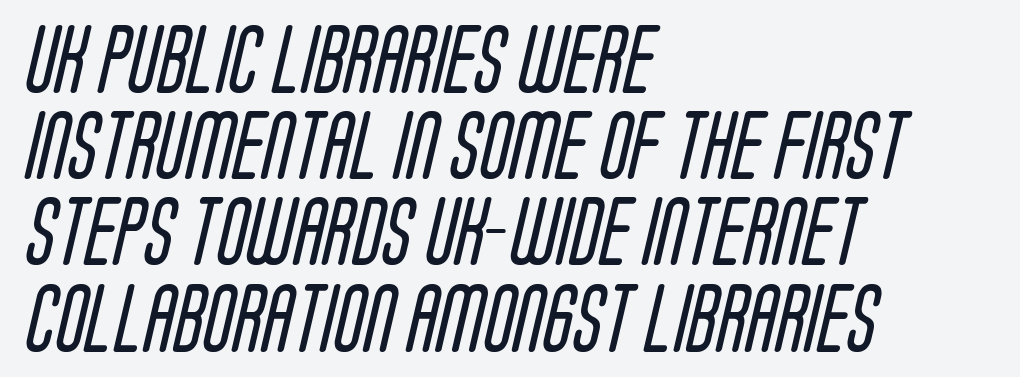
The image shows 69 px regular-weight, condensed sans-serif type; set left-aligned, normal line spacing (1.25x), normal letter spacing, not underlined; low stroke contrast and a large x-height.
